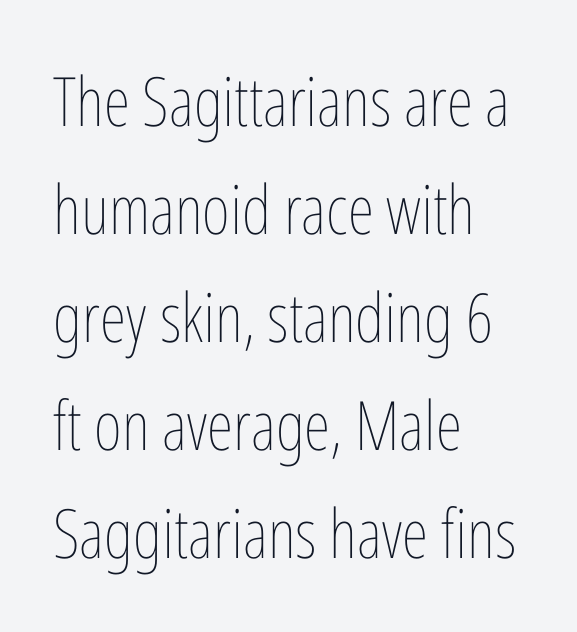
Observe the ordinary spacing: letters are neighbours, not strangers. A light-to-regular cut is what we see here. Quick note: underline off. Tall strokes in this sample are plumb rather than angled.
